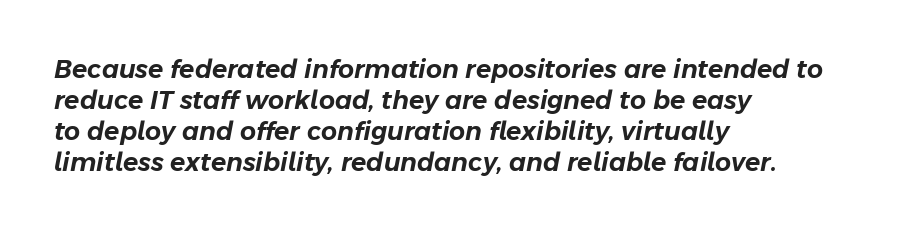
The image shows 25 px text type, italic (leaning right); set left-aligned, line spacing 1.24x, normal letter spacing, not underlined.
